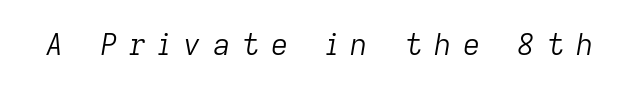
Q: Is the text bold? A: No.
Q: Is the text italic (slanted)? A: Yes, it leans right by about 9 degrees.
Q: Is the text underlined? A: No.
Q: Is the spacing between letters normal or unusually wide? A: Unusually wide.
Q: Width (condensed, normal, or wide)? A: Normal.
Q: Stroke contrast? A: Low.
Q: x-height? A: Medium.
Q: Monospaced? A: No.
